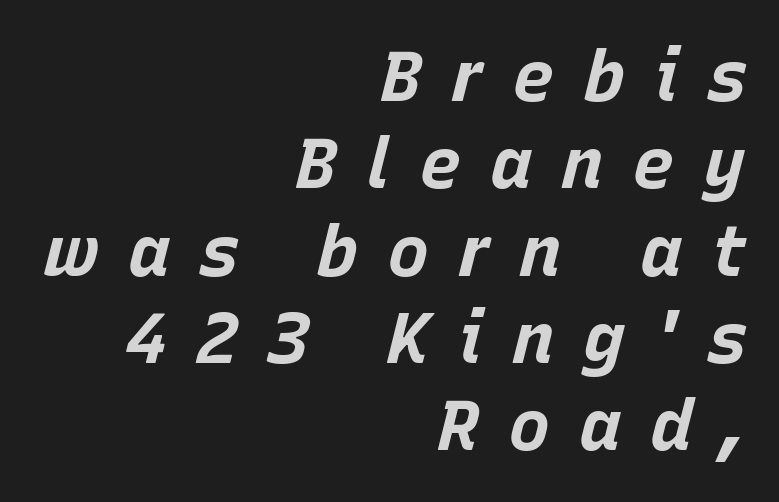
The image shows 71 px bold type, italic (leaning right); set right-aligned, line spacing 1.23x, unusually wide letter spacing (+0.4 em), not underlined; low stroke contrast and a large x-height.
